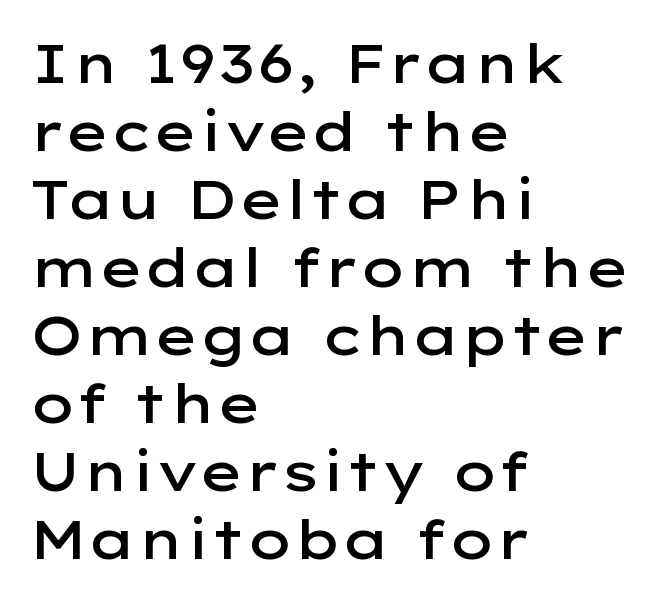
Q: Is the text bold? A: Semi-bold.
Q: Is the text italic (slanted)? A: No, it is upright.
Q: Is the typeface a serif or a sans-serif typeface? A: Sans-serif.
Q: Is the text underlined? A: No.
Q: How is the paragraph aligned? A: Left-aligned.
Q: Is the spacing between letters normal or unusually wide? A: Normal.
Q: Is the spacing between lines tight, normal or loose? A: Normal.
Q: Width (condensed, normal, or wide)? A: Wide.
Q: Stroke contrast? A: Low.
Q: x-height? A: Medium.
Q: Monospaced? A: No.
